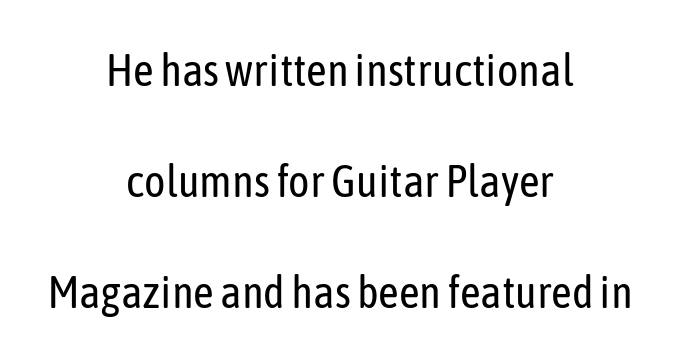
The image shows 45 px regular-weight, condensed sans-serif type, upright; set centered, loose line spacing (2.47x), normal letter spacing, not underlined; low stroke contrast and a medium x-height.
